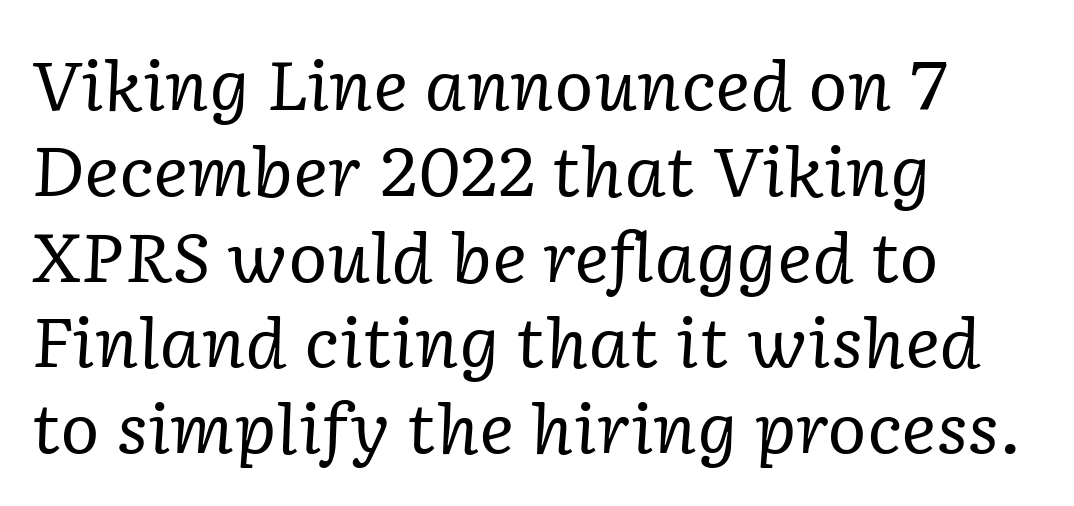
An italicized treatment has been applied to the whole sample. Yep, those are serifs on the letters. The weight would be labelled regular, book, light, or lighter still. This sample keeps an unexceptional amount of space between lines. Tracking here is standard; glyphs follow each other at the usual distance. Line starts are locked; line ends wander.
